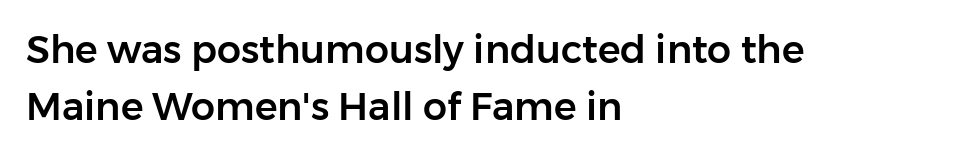
Q: Is the text italic (slanted)? A: No, it is upright.
Q: Is the typeface a serif or a sans-serif typeface? A: Sans-serif.
Q: Is the text underlined? A: No.
Q: How is the paragraph aligned? A: Left-aligned.
Q: Is the spacing between letters normal or unusually wide? A: Normal.
Q: Is the spacing between lines tight, normal or loose? A: Normal.
Q: Width (condensed, normal, or wide)? A: Normal.
Q: Stroke contrast? A: Low.
Q: x-height? A: Medium.
Q: Monospaced? A: No.
